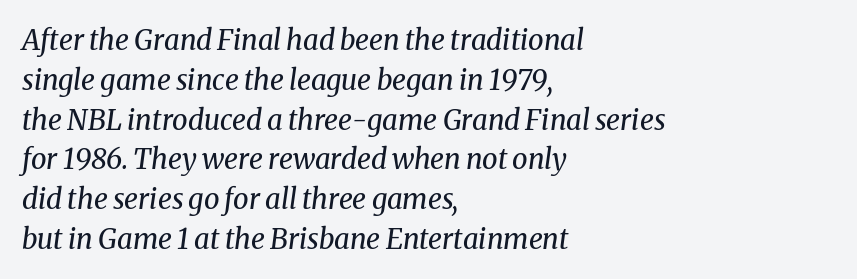
{"serif": "yes", "italic": "yes", "lean": "right", "slant_degrees": 8, "bold": "no", "weight": "regular", "width": "normal", "stroke_contrast": "medium", "x_height": "medium", "monospaced": "no", "underline": "no", "align": "left", "line_spacing": "normal", "line_spacing_ratio": 1.42, "letter_spacing": "normal", "letter_spacing_em": 0.0, "glyph_px": 28}
